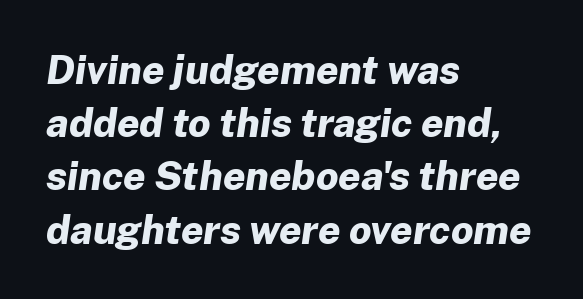
The image shows 40 px bold type, italic (leaning right); set left-aligned, normal line spacing (1.33x), normal letter spacing, not underlined; low stroke contrast and a medium x-height.
